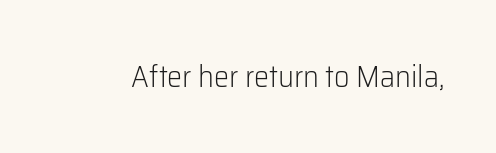
You can tell it's not italic because the verticals are truly vertical. Descender tails drop into unmarked territory. This is sans-serif lettering, the kind often seen on screens and signage. The passage shown is typed in a proportional face where columns would drift. Bold? No — there's no thickening of the strokes.
